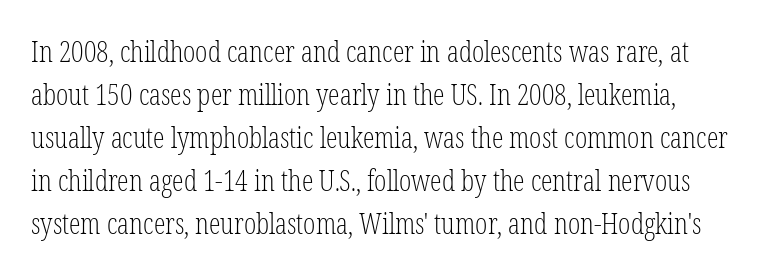
Words appear dense and cohesive because spacing is normal. A roman cut, with each character standing at attention. Is the type heavy? It reads as light-to-regular instead. Letterform terminals end in serifs throughout the passage. The gap between lines stays unmarked.
